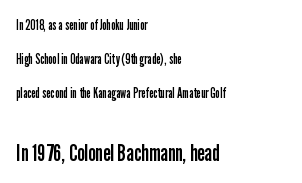
The image shows 24 px text type, upright; set left-aligned, loose line spacing (2.42x), normal letter spacing, not underlined; the second (bottom) block is 1.71x larger.
